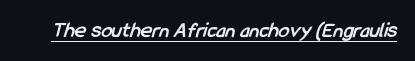
The image shows 22 px bold type; set normal letter spacing, underlined.
